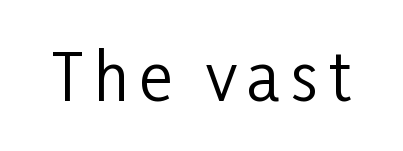
{"serif": "no", "italic": "no", "bold": "no", "weight": "regular", "width": "condensed", "stroke_contrast": "low", "x_height": "medium", "monospaced": "no", "underline": "no", "glyph_px": 64}
